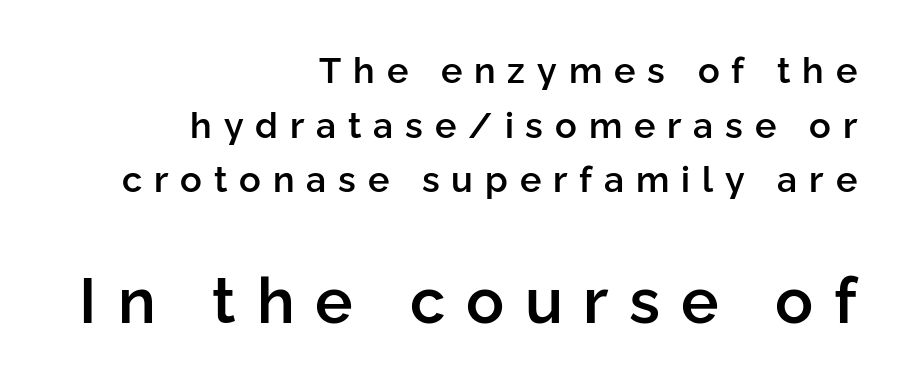
Q: Is the text bold? A: Semi-bold.
Q: Is the text italic (slanted)? A: No, it is upright.
Q: Is the typeface a serif or a sans-serif typeface? A: Sans-serif.
Q: Is the text underlined? A: No.
Q: How is the paragraph aligned? A: Right-aligned.
Q: Is the spacing between letters normal or unusually wide? A: Unusually wide.
Q: Is the spacing between lines tight, normal or loose? A: Normal.
Q: Which block of text is set in a larger size, the first (top) or the second (bottom)? A: The second (bottom) one.
Q: Width (condensed, normal, or wide)? A: Normal.
Q: Stroke contrast? A: Low.
Q: x-height? A: Medium.
Q: Monospaced? A: No.
